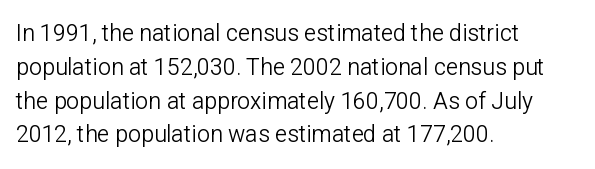
Just letters on the line, the space beneath them empty. Evenly set lines give the paragraph a standard silhouette. Heft: none added — not bold. Notice how the passage keeps a crisp vertical edge on the left only. No extra tracking has been applied to these lines. A roman cut, with each character standing at attention.
